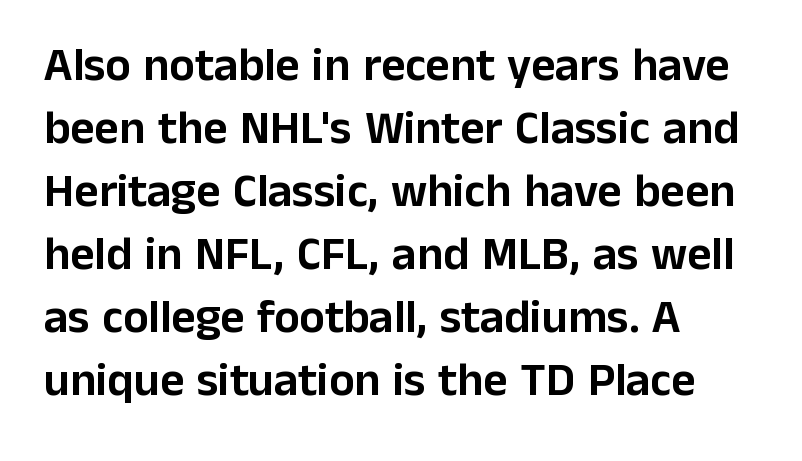
The image shows 47 px sans-serif type, upright; set left-aligned, normal line spacing (1.34x), normal letter spacing, not underlined; low stroke contrast and a medium x-height.
